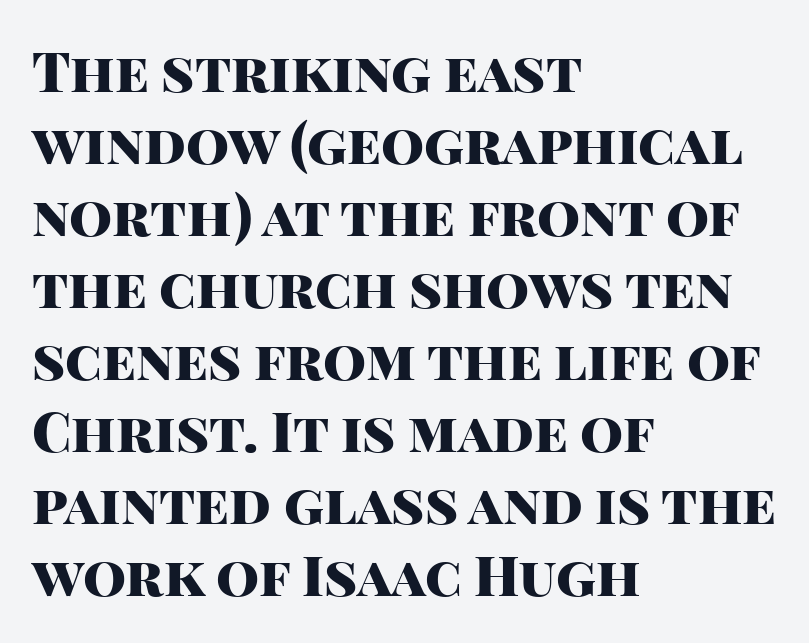
Designer's note — italics off, roman on. The setting favours the left margin, as ordinary paragraphs usually do. The letterforms sit shoulder to shoulder at normal distance. Decoration check: the copy has no underline. The passage shown is typeset with a sans-serif family.
